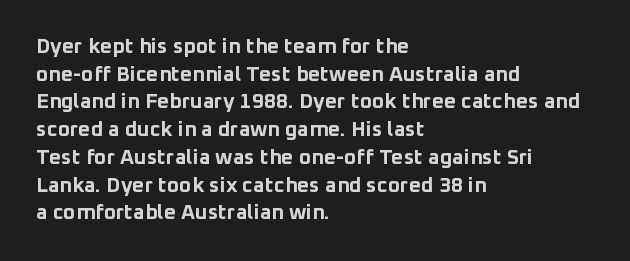
The image shows 21 px bold type, upright; set left-aligned, normal line spacing (1.32x), normal letter spacing, not underlined.
